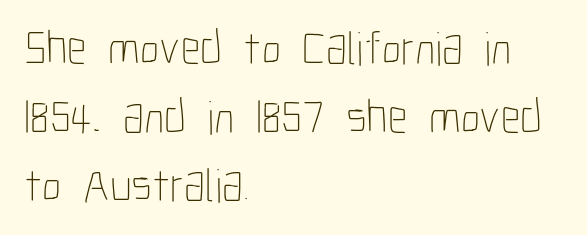
{"italic": "no", "bold": "no", "weight": "thin", "width": "condensed", "stroke_contrast": "low", "x_height": "medium", "monospaced": "no", "underline": "no", "align": "left", "line_spacing": "normal", "line_spacing_ratio": 1.43, "letter_spacing": "normal", "letter_spacing_em": 0.0, "glyph_px": 48}
